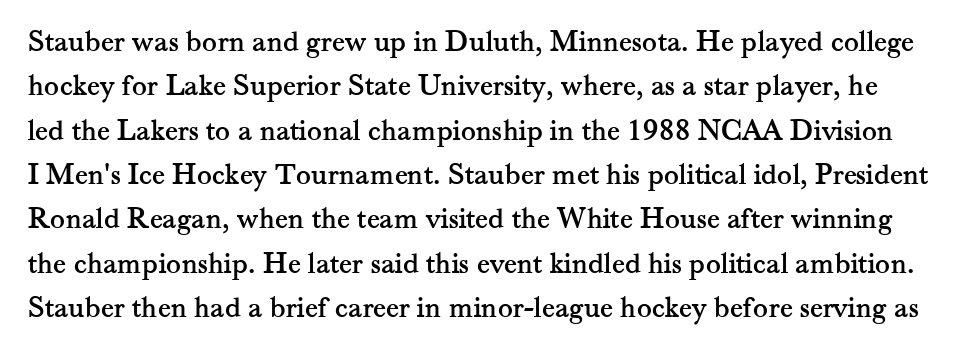
A typesetter would call this leading conventional body-copy spacing. Font category for this specimen: serif. This sample uses an upright cut, with every glyph sitting square on the baseline. Quick note: underline off. Varying glyph widths throughout — classic text-font behaviour. The letters sit at their default tracking, neither squeezed nor spread.
